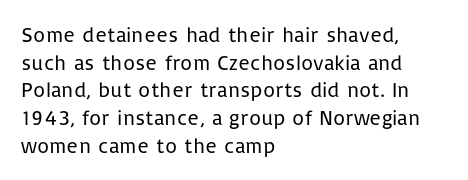
Q: Is the text bold? A: No.
Q: Is the text italic (slanted)? A: No, it is upright.
Q: Is the text underlined? A: No.
Q: How is the paragraph aligned? A: Left-aligned.
Q: Is the spacing between letters normal or unusually wide? A: Normal.
Q: Is the spacing between lines tight, normal or loose? A: Normal.
